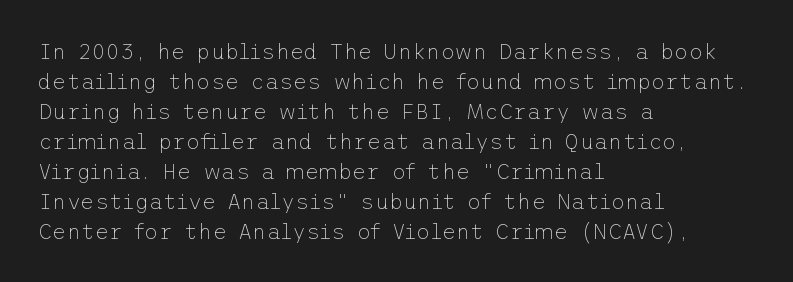
{"italic": "no", "bold": "no", "underline": "no", "align": "left", "line_spacing": "normal", "line_spacing_ratio": 1.36, "letter_spacing": "normal", "letter_spacing_em": 0.0, "glyph_px": 22}
